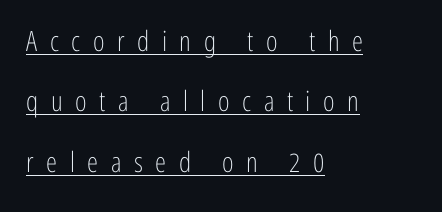
The image shows 28 px light, condensed sans-serif type, upright; set left-aligned, loose line spacing (2.16x), unusually wide letter spacing (+0.45 em), underlined; low stroke contrast and a medium x-height.
